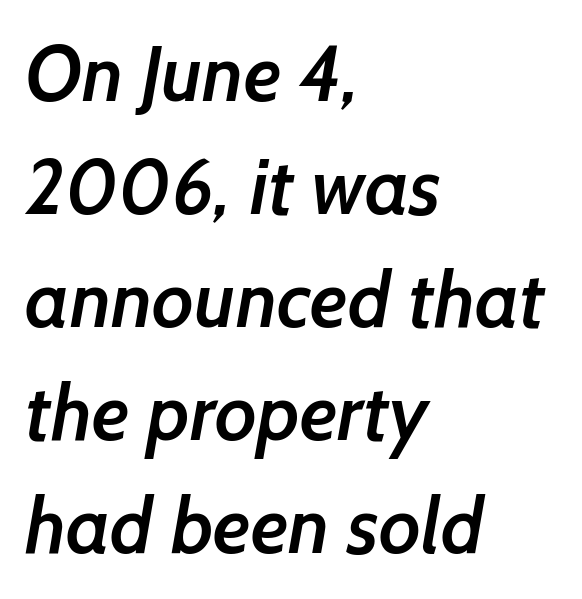
{"serif": "no", "bold": "semi", "weight": "semibold", "width": "normal", "stroke_contrast": "low", "x_height": "medium", "monospaced": "no", "underline": "no", "align": "left", "line_spacing": "normal", "line_spacing_ratio": 1.45, "letter_spacing": "normal", "letter_spacing_em": 0.0, "glyph_px": 78}
